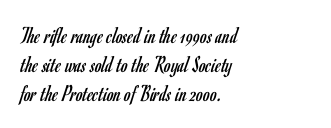
Q: Is the text bold? A: No.
Q: Is the text italic (slanted)? A: Yes.
Q: Is the text underlined? A: No.
Q: How is the paragraph aligned? A: Left-aligned.
Q: Is the spacing between letters normal or unusually wide? A: Normal.
